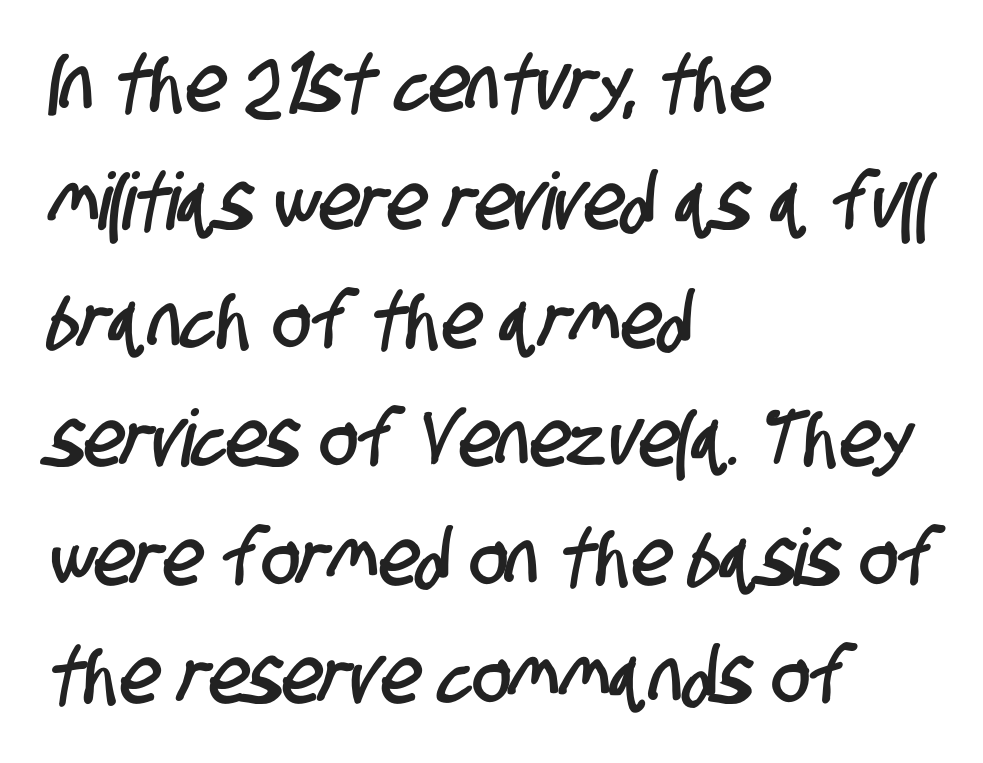
The image shows 79 px condensed sans-serif type; set left-aligned, normal line spacing (1.5x), normal letter spacing, not underlined; low stroke contrast and a large x-height.
